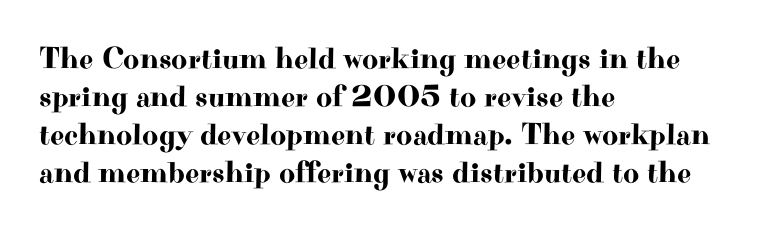
{"serif": "yes", "italic": "no", "width": "wide", "stroke_contrast": "high", "x_height": "small", "monospaced": "no", "underline": "no", "align": "left", "line_spacing_ratio": 1.23, "letter_spacing": "normal", "letter_spacing_em": 0.0, "glyph_px": 31}
